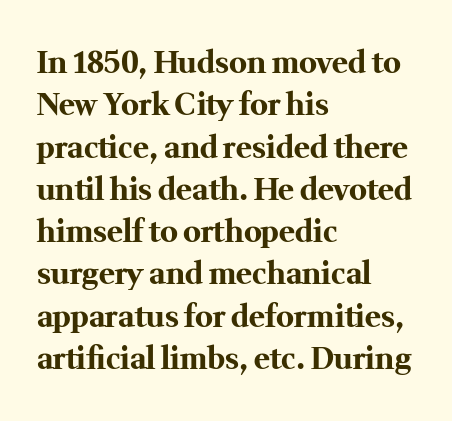
Q: Is the text bold? A: Yes.
Q: Is the text italic (slanted)? A: No, it is upright.
Q: Is the typeface a serif or a sans-serif typeface? A: Serif.
Q: Is the text underlined? A: No.
Q: How is the paragraph aligned? A: Left-aligned.
Q: Is the spacing between letters normal or unusually wide? A: Normal.
Q: Is the spacing between lines tight, normal or loose? A: Normal.
Q: Width (condensed, normal, or wide)? A: Normal.
Q: Stroke contrast? A: Medium.
Q: x-height? A: Medium.
Q: Monospaced? A: No.
